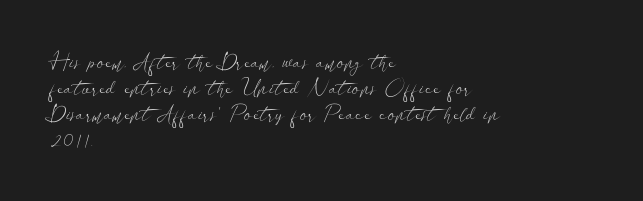
The image shows 21 px text type; set left-aligned, line spacing 1.24x, normal letter spacing, not underlined.
